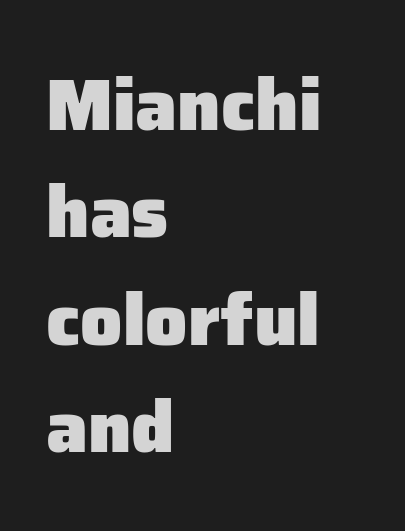
Q: Is the text bold? A: Yes.
Q: Is the text italic (slanted)? A: No, it is upright.
Q: Is the typeface a serif or a sans-serif typeface? A: Sans-serif.
Q: Is the text underlined? A: No.
Q: How is the paragraph aligned? A: Left-aligned.
Q: Is the spacing between letters normal or unusually wide? A: Normal.
Q: Is the spacing between lines tight, normal or loose? A: Normal.
Q: Width (condensed, normal, or wide)? A: Normal.
Q: Stroke contrast? A: Low.
Q: x-height? A: Medium.
Q: Monospaced? A: No.
